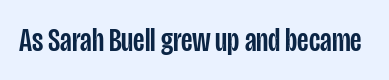
Q: Is the text italic (slanted)? A: No, it is upright.
Q: Is the typeface a serif or a sans-serif typeface? A: Sans-serif.
Q: Is the text underlined? A: No.
Q: Is the spacing between letters normal or unusually wide? A: Normal.
Q: Width (condensed, normal, or wide)? A: Condensed.
Q: Stroke contrast? A: Low.
Q: x-height? A: Large.
Q: Monospaced? A: No.
